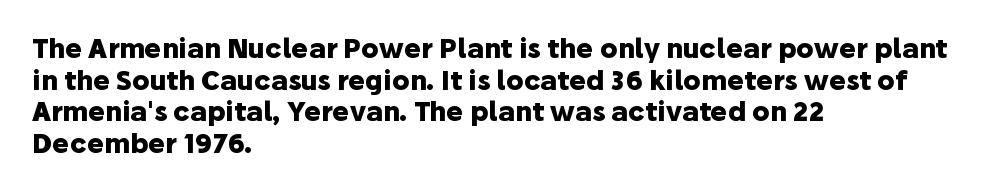
Q: Is the text bold? A: Yes.
Q: Is the text italic (slanted)? A: No, it is upright.
Q: Is the text underlined? A: No.
Q: How is the paragraph aligned? A: Left-aligned.
Q: Is the spacing between letters normal or unusually wide? A: Normal.
